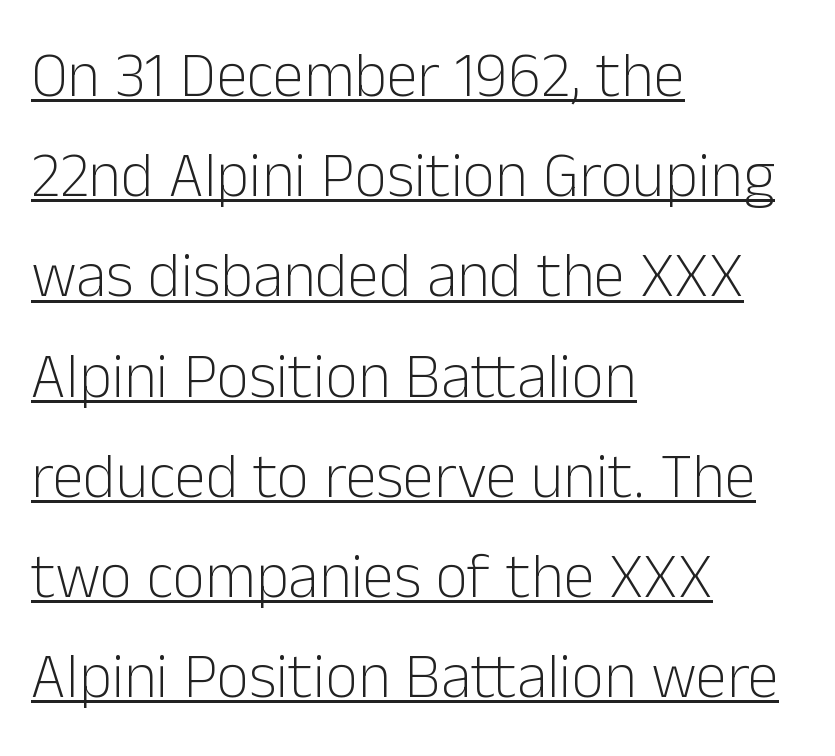
{"serif": "no", "italic": "no", "bold": "no", "weight": "light", "width": "normal", "stroke_contrast": "low", "x_height": "medium", "monospaced": "no", "underline": "yes", "align": "left", "line_spacing": "normal", "line_spacing_ratio": 1.59, "letter_spacing": "normal", "letter_spacing_em": 0.0, "glyph_px": 63}
